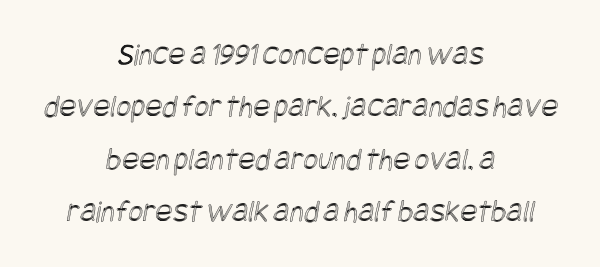
{"width": "condensed", "x_height": "large", "underline": "no", "align": "center", "line_spacing": "normal", "line_spacing_ratio": 1.64, "letter_spacing": "normal", "letter_spacing_em": 0.0, "glyph_px": 32}
